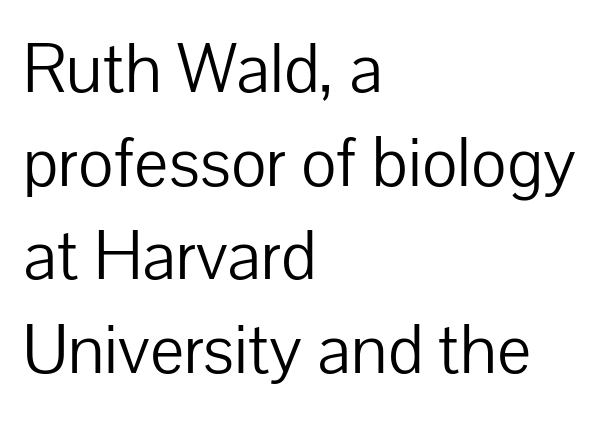
{"serif": "no", "italic": "no", "bold": "no", "weight": "light", "width": "normal", "stroke_contrast": "low", "x_height": "medium", "monospaced": "no", "underline": "no", "align": "left", "line_spacing": "normal", "line_spacing_ratio": 1.3, "letter_spacing": "normal", "letter_spacing_em": 0.0, "glyph_px": 72}
